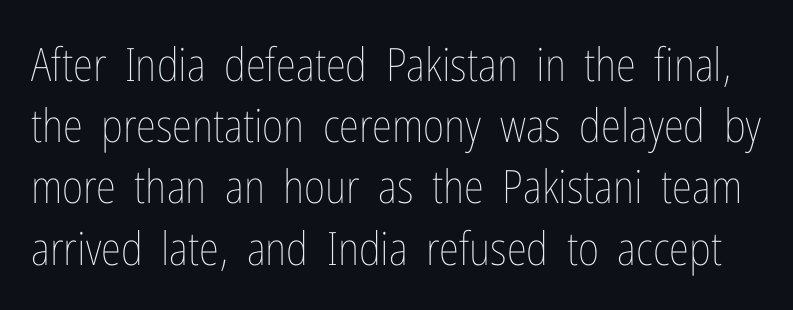
{"italic": "no", "bold": "no", "weight": "thin", "width": "condensed", "stroke_contrast": "low", "x_height": "medium", "monospaced": "no", "underline": "no", "line_spacing": "normal", "line_spacing_ratio": 1.33, "letter_spacing": "normal", "letter_spacing_em": 0.0, "glyph_px": 46}
